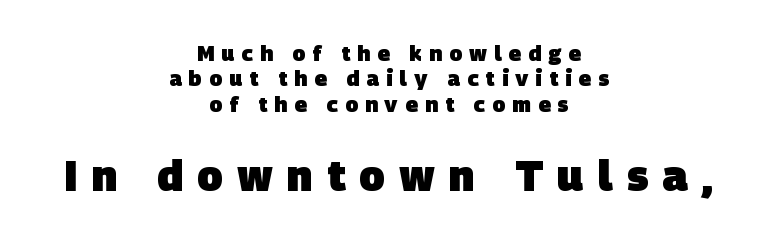
{"serif": "no", "bold": "yes", "weight": "heavy", "width": "normal", "stroke_contrast": "low", "x_height": "large", "monospaced": "no", "underline": "no", "align": "center", "line_spacing_ratio": 1.21, "letter_spacing": "wide", "letter_spacing_em": 0.34, "larger_block": "second", "size_ratio": 2.0, "glyph_px": 42}
